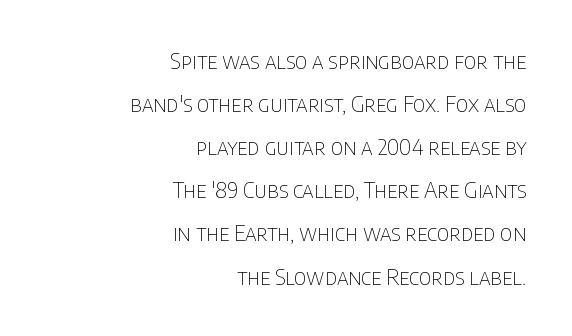
The image shows 22 px text type, upright; set right-aligned, loose line spacing (1.96x), normal letter spacing, not underlined.
